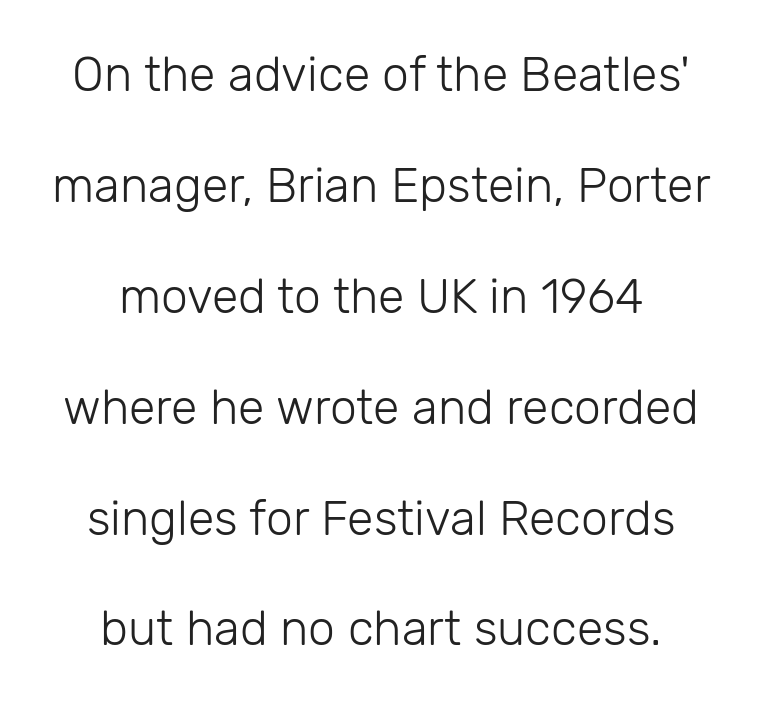
{"serif": "no", "italic": "no", "bold": "no", "weight": "light", "width": "normal", "stroke_contrast": "low", "x_height": "medium", "monospaced": "no", "underline": "no", "align": "center", "line_spacing": "loose", "line_spacing_ratio": 2.31, "letter_spacing": "normal", "letter_spacing_em": 0.0, "glyph_px": 48}
